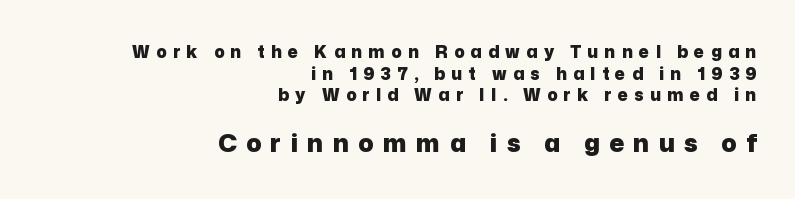
The image shows 25 px bold type, upright; set right-aligned, normal line spacing (1.27x), unusually wide letter spacing (+0.37 em), not underlined; the second (bottom) block is 1.47x larger.
